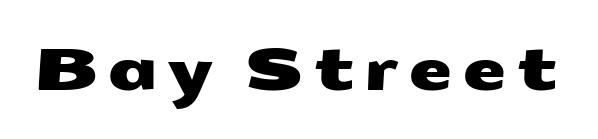
The foot of each line stays bare and open. The rendering uses natural spacing where letterforms have individual widths. Classification — sans serif.
